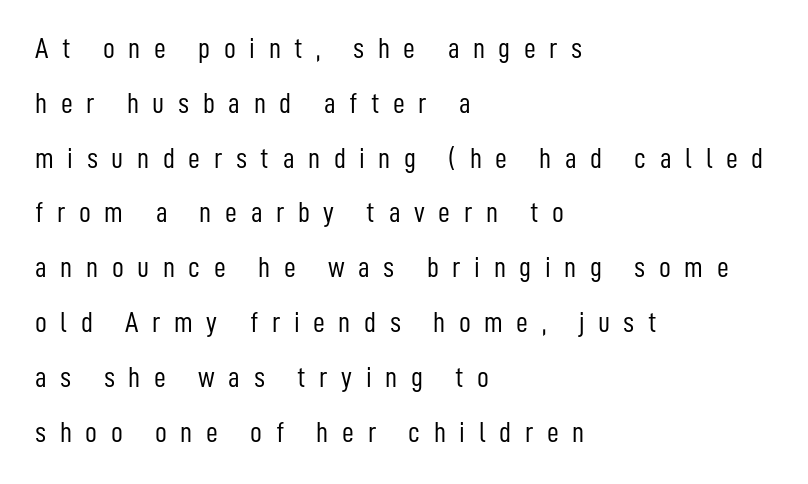
The image shows 29 px light, condensed sans-serif type, upright; set left-aligned, line spacing 1.89x, unusually wide letter spacing (+0.47 em), not underlined; low stroke contrast and a medium x-height.
